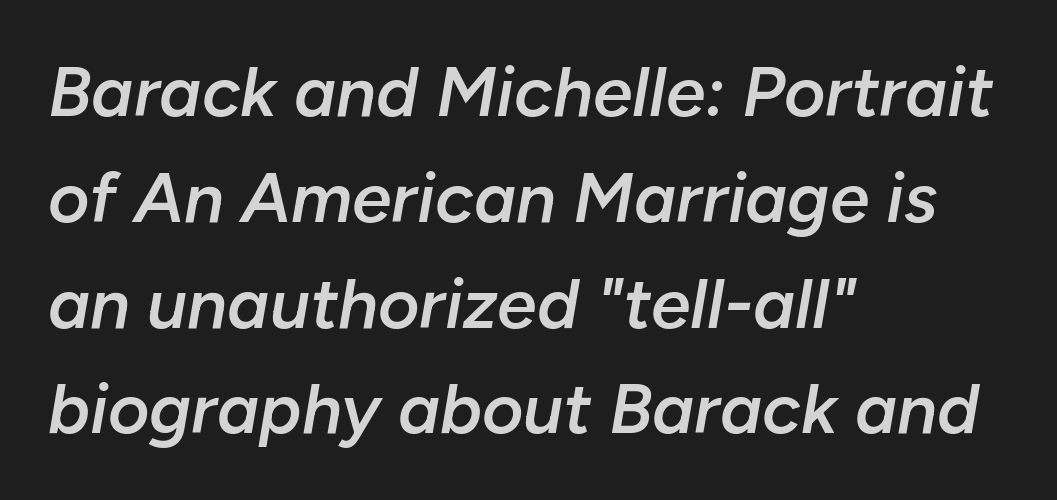
The image shows 71 px semibold type, italic (leaning right); set left-aligned, normal line spacing (1.49x), normal letter spacing, not underlined; low stroke contrast and a medium x-height.
